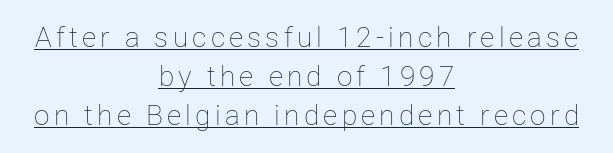
The rendering uses natural spacing where letterforms have individual widths. Reading down the block, each line starts at a different indent, mirrored at its end. Do the letters lean? They stand straight. The typesetter has applied underlining to the passage shown. Bold? No — there's no thickening of the strokes.
